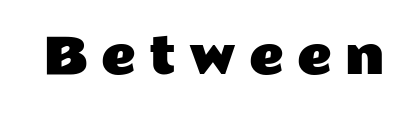
The image shows 48 px wide sans-serif type, upright; set unusually wide letter spacing (+0.26 em), not underlined; low stroke contrast and a medium x-height.
